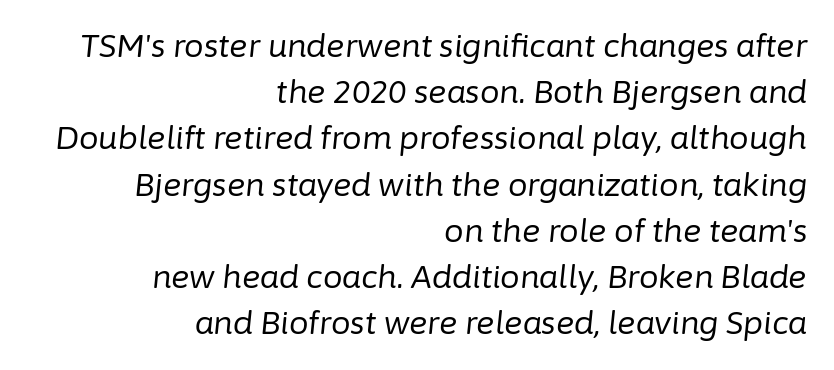
The image shows 31 px regular-weight type, italic (leaning right); set right-aligned, normal line spacing (1.49x), normal letter spacing, not underlined; low stroke contrast and a medium x-height.
